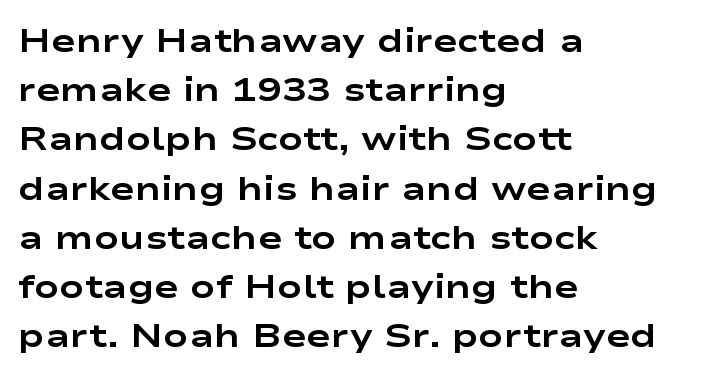
The image shows 33 px bold, wide sans-serif type, upright; set left-aligned, normal line spacing (1.49x), normal letter spacing, not underlined; low stroke contrast and a medium x-height.
